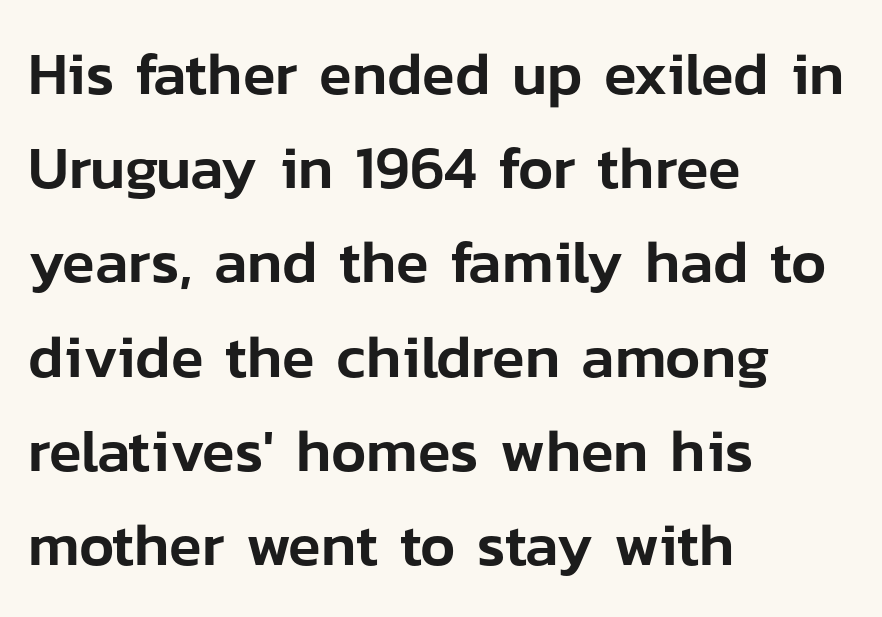
The image shows 60 px sans-serif type, upright; set left-aligned, normal line spacing (1.57x), normal letter spacing, not underlined; low stroke contrast and a medium x-height.
